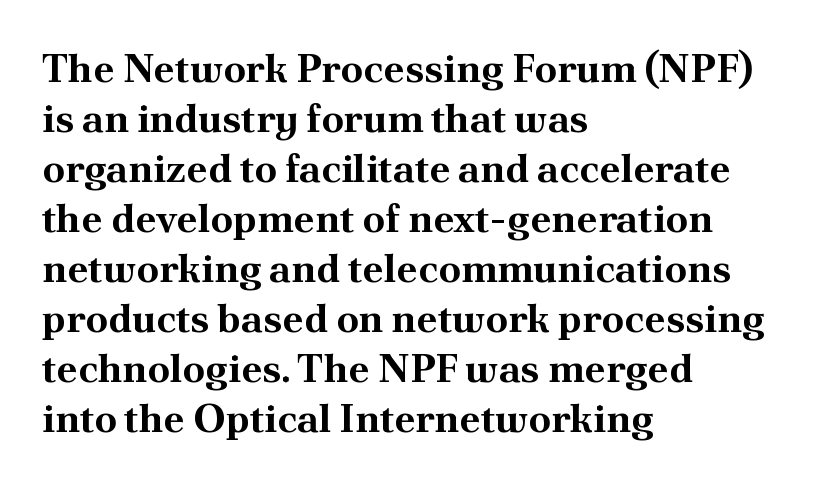
Nobody touched the tracking dial on this one. You'd pick this weight for a headline — it's a proper bold. Each letter keeps its own natural width here, so spacing adapts to shape. Is there any slant? The stems are plumb. Anything drawn beneath the words? Only blank space. Look at the bottom of the vertical strokes: they flare into serifs here.
